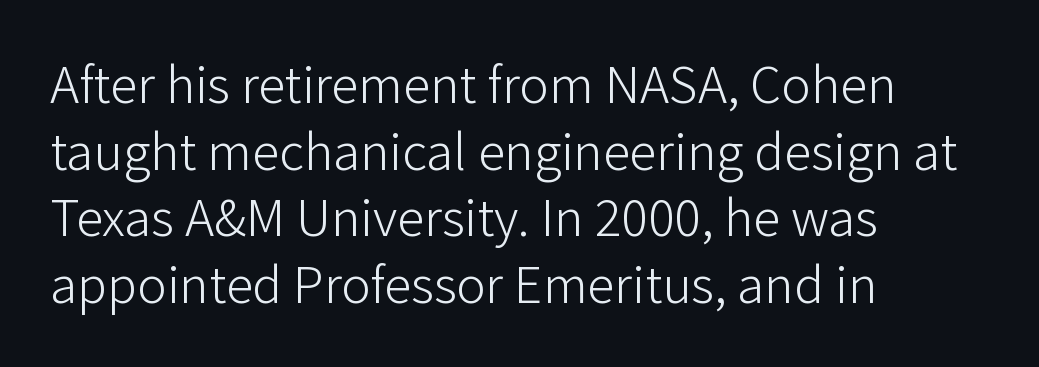
The image shows 55 px light sans-serif type, upright; set left-aligned, line spacing 1.21x, normal letter spacing, not underlined; low stroke contrast and a medium x-height.
